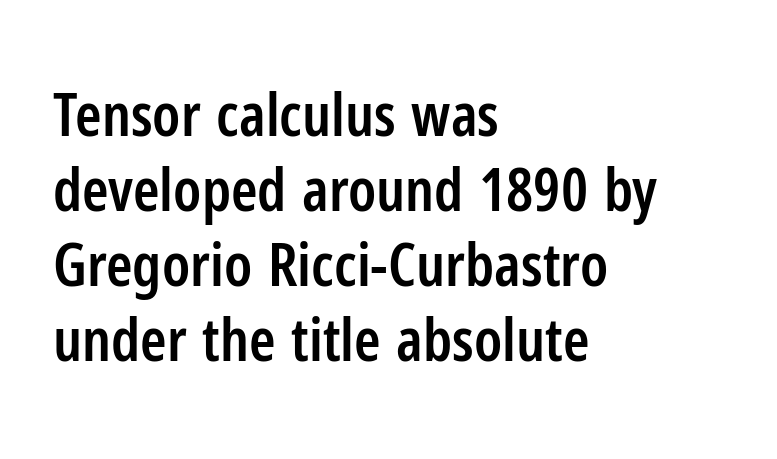
The line-height multiplier appears to be the usual default. Words float on clear page, feet unadorned. This sample uses a sans-serif face. The letters are semibold — heavier than regular but short of a full bold. This sample has the flowing, uneven cadence of proportional lettering.
